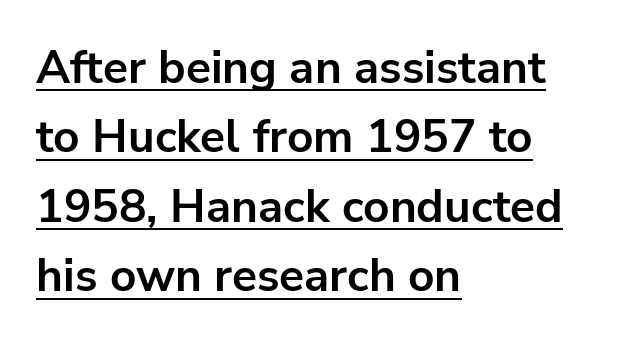
Check the space under the baseline: a stroke is drawn there. The font family rendered here belongs to the sans-serif group. The specimen reads as upright at a glance. The passage shown is typed in a proportional face where columns would drift.
